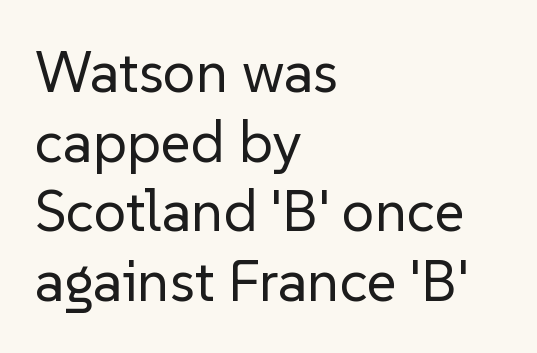
The image shows 58 px regular-weight sans-serif type, upright; set left-aligned, line spacing 1.2x, normal letter spacing, not underlined; low stroke contrast and a medium x-height.
